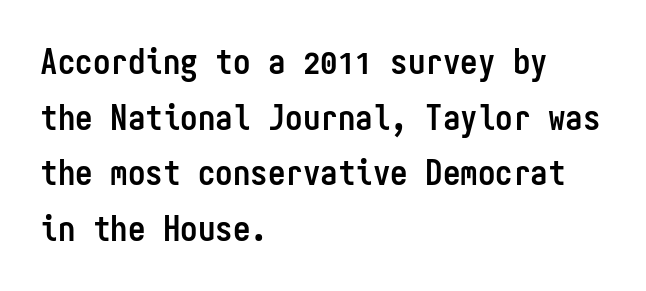
The image shows 35 px semibold, condensed sans-serif type, upright, monospaced; set left-aligned, normal line spacing (1.59x), normal letter spacing, not underlined; low stroke contrast and a medium x-height.
